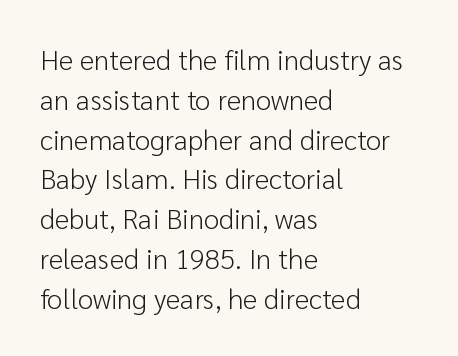
Upright lettering throughout. Compared with a centered layout, this one pins lines to the left instead. The line texture is even and compact thanks to regular tracking. Look at the bottom of the vertical strokes: they stop flat, with no serifs. The face used here is proportionally spaced, like ordinary book or web type. Summary of weight: not heavy and not bold.
